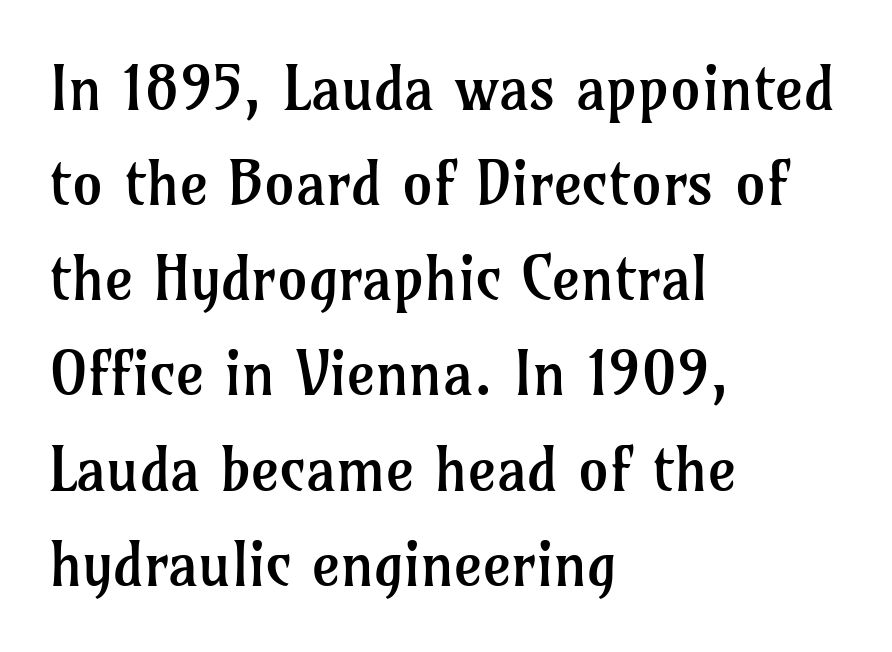
{"serif": "yes", "italic": "no", "bold": "no", "weight": "regular", "width": "normal", "stroke_contrast": "low", "x_height": "medium", "monospaced": "no", "underline": "no", "align": "left", "line_spacing": "normal", "line_spacing_ratio": 1.56, "letter_spacing": "normal", "letter_spacing_em": 0.0, "glyph_px": 61}
